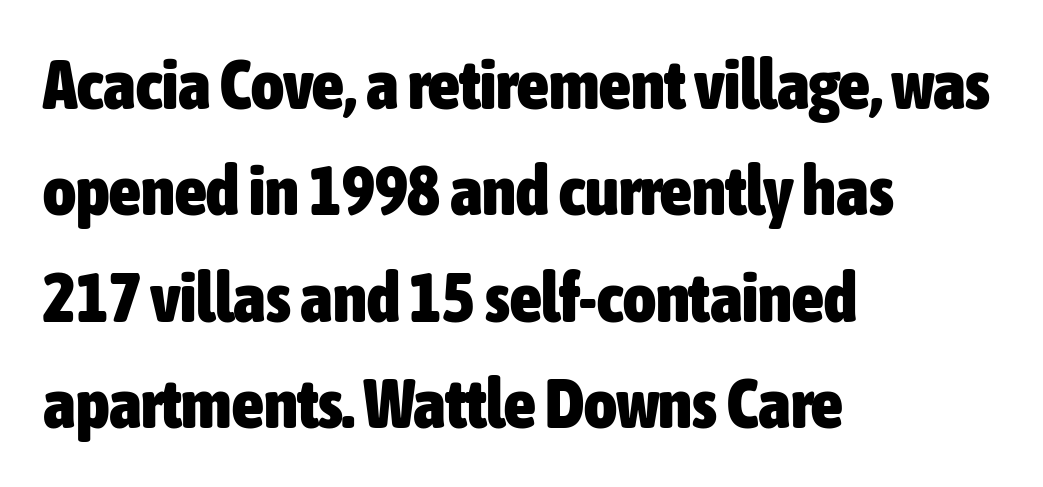
{"serif": "no", "italic": "no", "bold": "yes", "weight": "heavy", "width": "condensed", "stroke_contrast": "low", "x_height": "medium", "monospaced": "no", "underline": "no", "align": "left", "line_spacing": "normal", "line_spacing_ratio": 1.52, "letter_spacing": "normal", "letter_spacing_em": 0.0, "glyph_px": 70}
